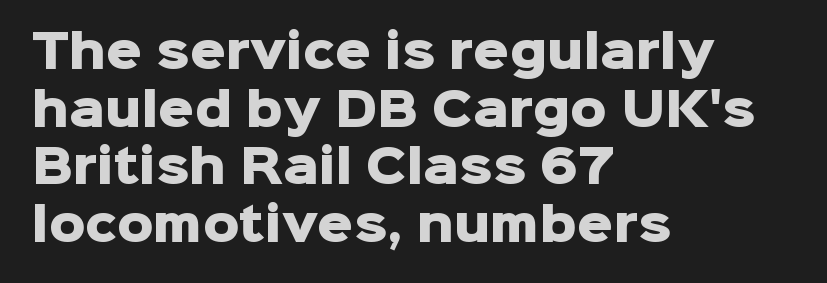
Strong, thick strokes mark this as bold type. In terms of leading, this rendering sits right in the middle. How are the letters spaced? Ordinarily, with no added tracking. Looks like regular typesetting: each glyph gets only the width it needs.
